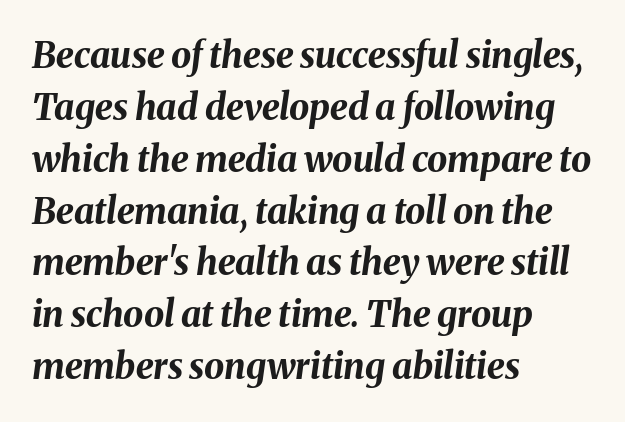
{"italic": "yes", "lean": "right", "slant_degrees": 8, "bold": "yes", "weight": "bold", "width": "normal", "stroke_contrast": "medium", "x_height": "medium", "monospaced": "no", "underline": "no", "align": "left", "line_spacing": "normal", "line_spacing_ratio": 1.44, "letter_spacing": "normal", "letter_spacing_em": 0.0, "glyph_px": 36}
